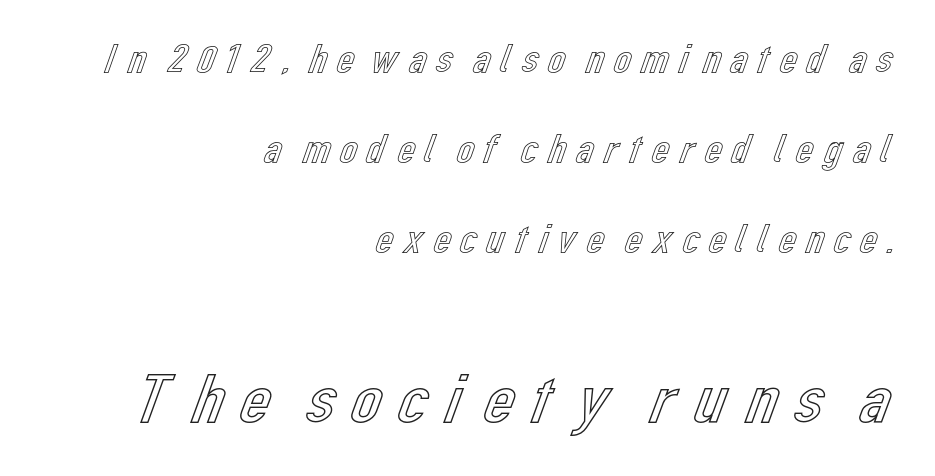
The image shows 70 px text type; set right-aligned, loose line spacing (2.25x), not underlined; the second (bottom) block is 1.75x larger; a medium x-height.
